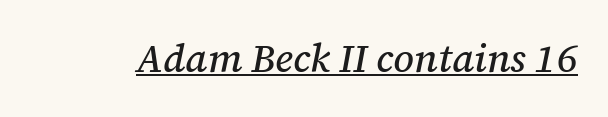
Each letter keeps its own natural width here, so spacing adapts to shape. Spacing between characters is what you'd get straight out of the box. The text carries the slant typical of an italic or oblique font. Every word sits above its own underline.
